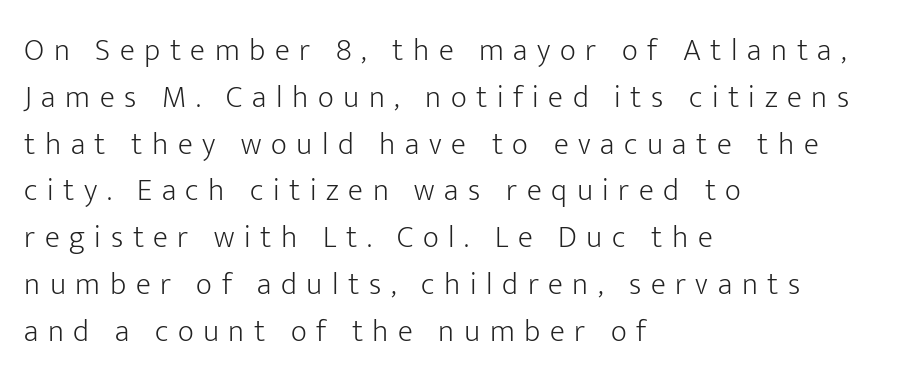
Q: Is the text bold? A: No.
Q: Is the text italic (slanted)? A: No, it is upright.
Q: Is the typeface a serif or a sans-serif typeface? A: Sans-serif.
Q: Is the text underlined? A: No.
Q: How is the paragraph aligned? A: Left-aligned.
Q: Is the spacing between letters normal or unusually wide? A: Unusually wide.
Q: Is the spacing between lines tight, normal or loose? A: Normal.
Q: Width (condensed, normal, or wide)? A: Normal.
Q: Stroke contrast? A: Low.
Q: x-height? A: Medium.
Q: Monospaced? A: No.
